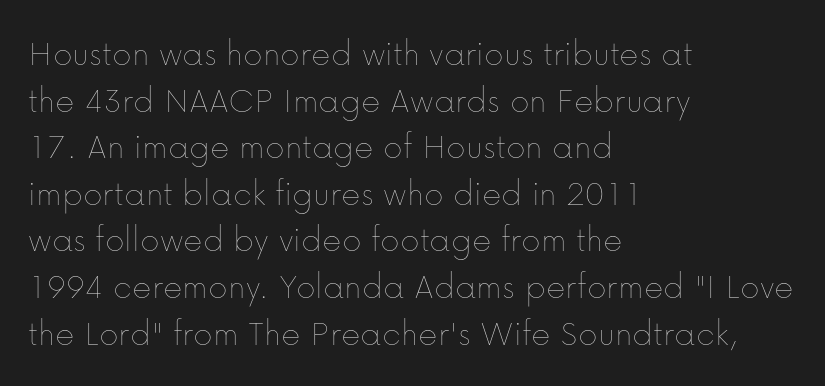
This sample has the flowing, uneven cadence of proportional lettering. This block has exactly the height ordinary leading produces. Check under the words: just untouched page. Notice how the stems are strictly vertical — no italics here.
